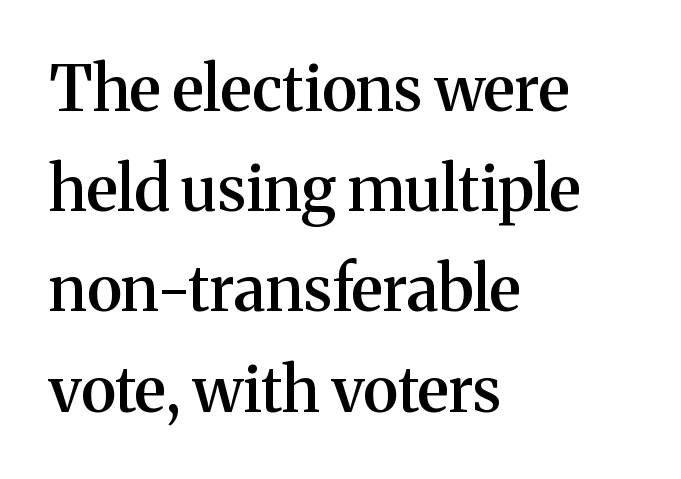
Q: Is the text bold? A: Semi-bold.
Q: Is the text italic (slanted)? A: No, it is upright.
Q: Is the typeface a serif or a sans-serif typeface? A: Serif.
Q: Is the text underlined? A: No.
Q: How is the paragraph aligned? A: Left-aligned.
Q: Is the spacing between letters normal or unusually wide? A: Normal.
Q: Is the spacing between lines tight, normal or loose? A: Normal.
Q: Width (condensed, normal, or wide)? A: Normal.
Q: Stroke contrast? A: Medium.
Q: x-height? A: Medium.
Q: Monospaced? A: No.
